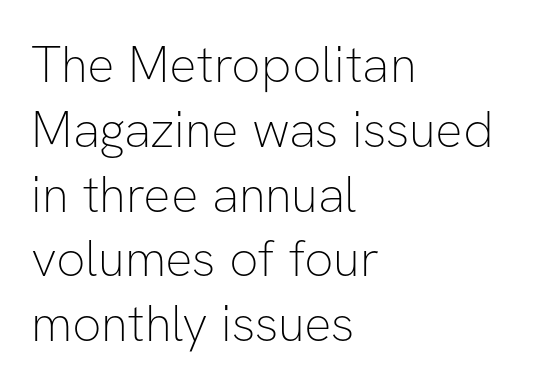
{"serif": "no", "italic": "no", "bold": "no", "weight": "thin", "width": "normal", "stroke_contrast": "low", "x_height": "medium", "monospaced": "no", "underline": "no", "align": "left", "line_spacing": "normal", "line_spacing_ratio": 1.27, "letter_spacing": "normal", "letter_spacing_em": 0.0, "glyph_px": 51}
